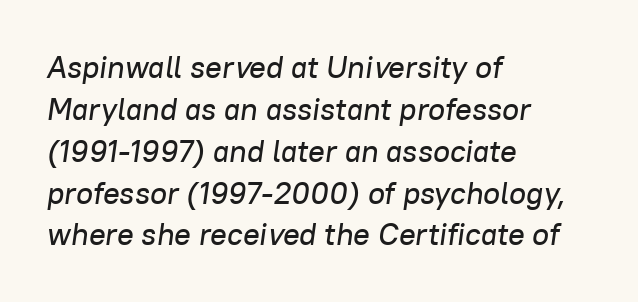
The image shows 31 px text type, italic (leaning right); set left-aligned, normal line spacing (1.35x), normal letter spacing, not underlined; low stroke contrast and a medium x-height.
